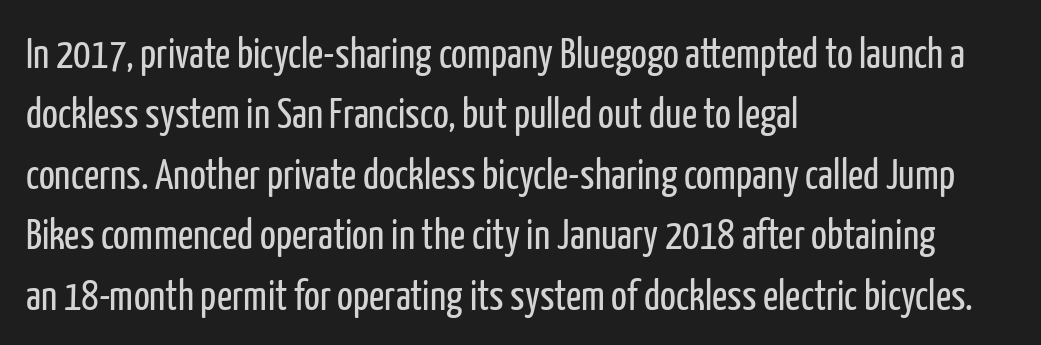
{"serif": "no", "italic": "no", "bold": "no", "weight": "regular", "width": "condensed", "stroke_contrast": "low", "x_height": "medium", "monospaced": "no", "underline": "no", "align": "left", "line_spacing": "normal", "line_spacing_ratio": 1.44, "letter_spacing": "normal", "letter_spacing_em": 0.0, "glyph_px": 42}
